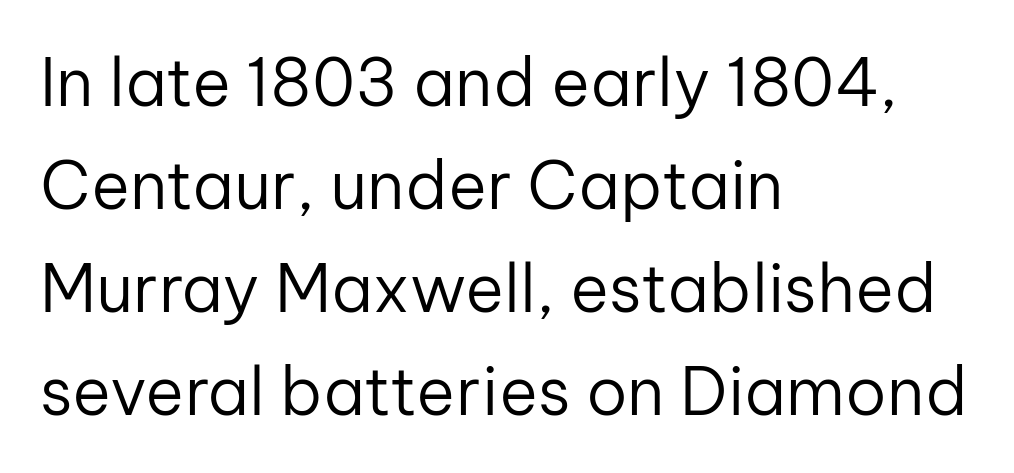
The image shows 66 px regular-weight sans-serif type, upright; set left-aligned, normal line spacing (1.56x), normal letter spacing, not underlined; low stroke contrast and a medium x-height.
